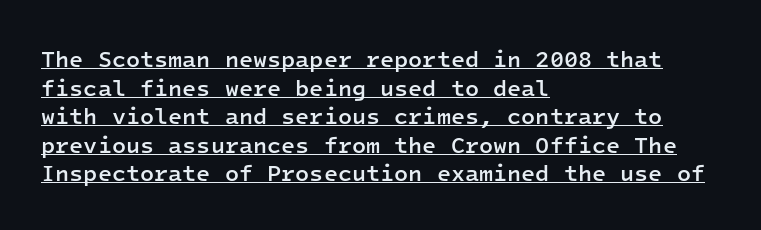
{"italic": "no", "bold": "semi", "underline": "yes", "align": "left", "line_spacing_ratio": 1.24, "letter_spacing": "normal", "letter_spacing_em": 0.0, "glyph_px": 23}
